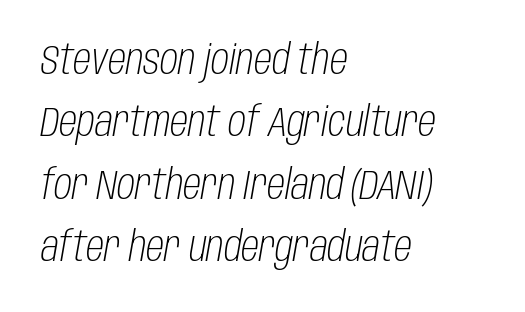
The image shows 41 px light, condensed type, italic (leaning right); set left-aligned, normal line spacing (1.52x), normal letter spacing, not underlined; low stroke contrast and a large x-height.
